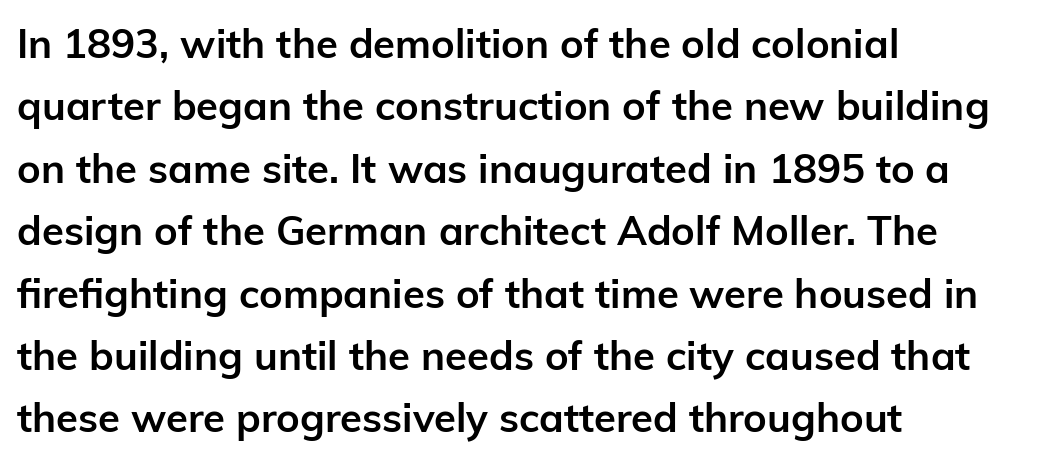
Q: Is the text bold? A: Yes.
Q: Is the text italic (slanted)? A: No, it is upright.
Q: Is the typeface a serif or a sans-serif typeface? A: Sans-serif.
Q: Is the text underlined? A: No.
Q: How is the paragraph aligned? A: Left-aligned.
Q: Is the spacing between letters normal or unusually wide? A: Normal.
Q: Is the spacing between lines tight, normal or loose? A: Normal.
Q: Width (condensed, normal, or wide)? A: Normal.
Q: Stroke contrast? A: Low.
Q: x-height? A: Medium.
Q: Monospaced? A: No.
